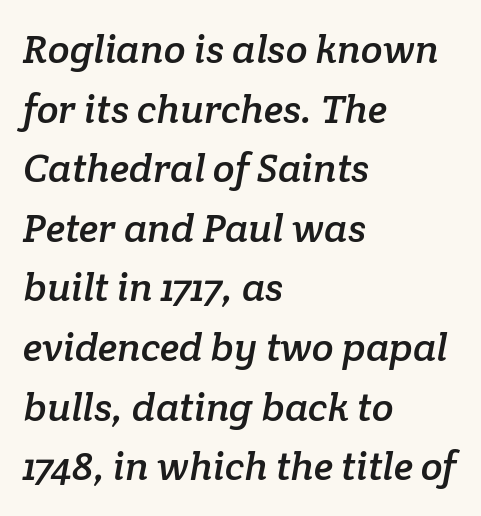
{"serif": "yes", "width": "normal", "stroke_contrast": "low", "x_height": "medium", "monospaced": "no", "underline": "no", "align": "left", "line_spacing": "normal", "line_spacing_ratio": 1.49, "letter_spacing": "normal", "letter_spacing_em": 0.0, "glyph_px": 40}
